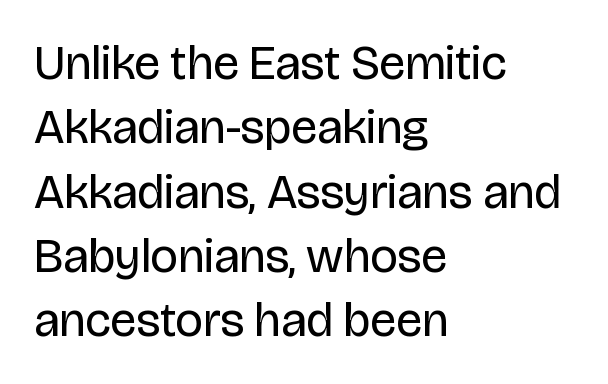
{"serif": "no", "italic": "no", "bold": "no", "weight": "regular", "width": "normal", "stroke_contrast": "low", "x_height": "large", "monospaced": "no", "underline": "no", "align": "left", "line_spacing": "normal", "line_spacing_ratio": 1.34, "letter_spacing": "normal", "letter_spacing_em": 0.0, "glyph_px": 48}
